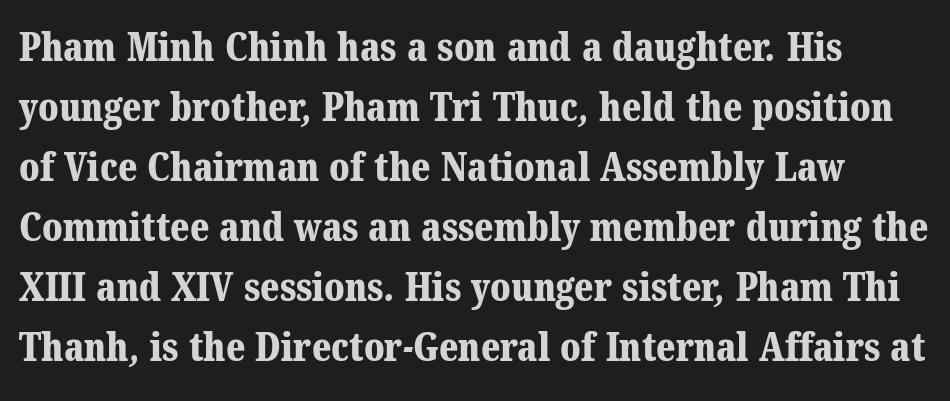
{"serif": "yes", "bold": "yes", "weight": "bold", "width": "normal", "stroke_contrast": "medium", "x_height": "medium", "monospaced": "no", "underline": "no", "line_spacing": "normal", "line_spacing_ratio": 1.54, "letter_spacing": "normal", "letter_spacing_em": 0.0, "glyph_px": 39}
